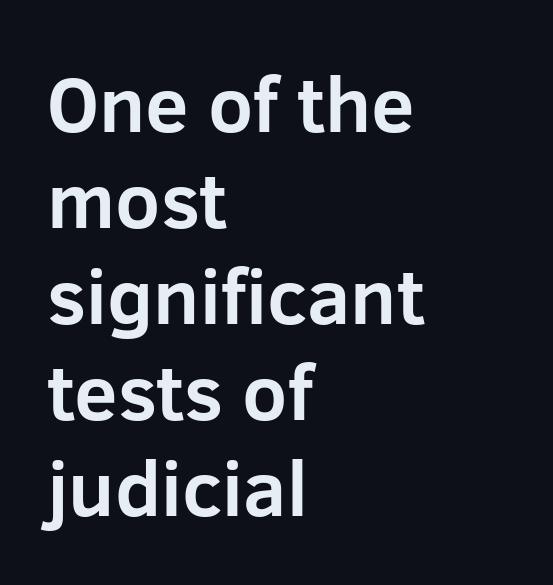
{"serif": "no", "italic": "no", "bold": "yes", "weight": "bold", "width": "normal", "stroke_contrast": "low", "x_height": "medium", "monospaced": "no", "underline": "no", "align": "left", "line_spacing_ratio": 1.23, "letter_spacing": "normal", "letter_spacing_em": 0.0, "glyph_px": 78}
